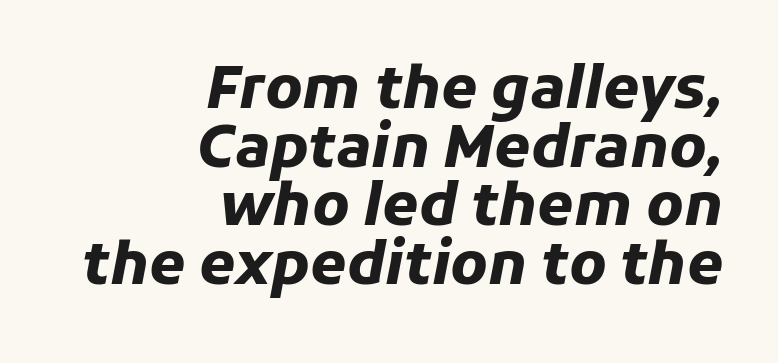
Thick stems and heavy bowls — unmistakably bold. This block would grow much taller if given ordinary leading; it's compressed now. Tracking here is standard; glyphs follow each other at the usual distance. In terms of posture, this sample is oblique. Underlining? Definitely not there.
